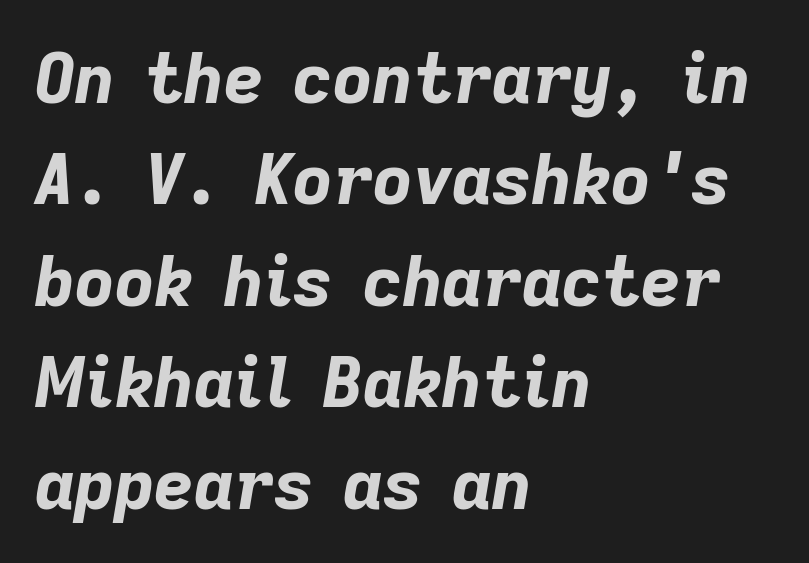
The designer left line spacing at the default. The sample has been set heavy, in full bold. All the whitespace from short lines collects on the right. Character widths vary here, with narrow letters taking less room than wide ones. The axis of the letterforms is tilted away from vertical. Plain, unruled lines of type.
